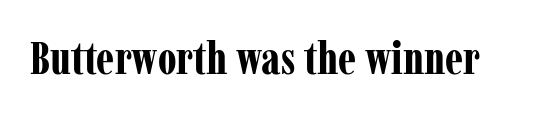
The image shows 46 px bold, condensed serif type, upright; set normal letter spacing, not underlined; low stroke contrast and a medium x-height.
